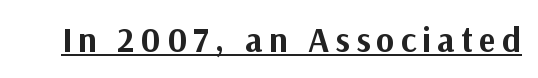
The image shows 35 px bold sans-serif type, upright; set underlined; medium stroke contrast and a medium x-height.
